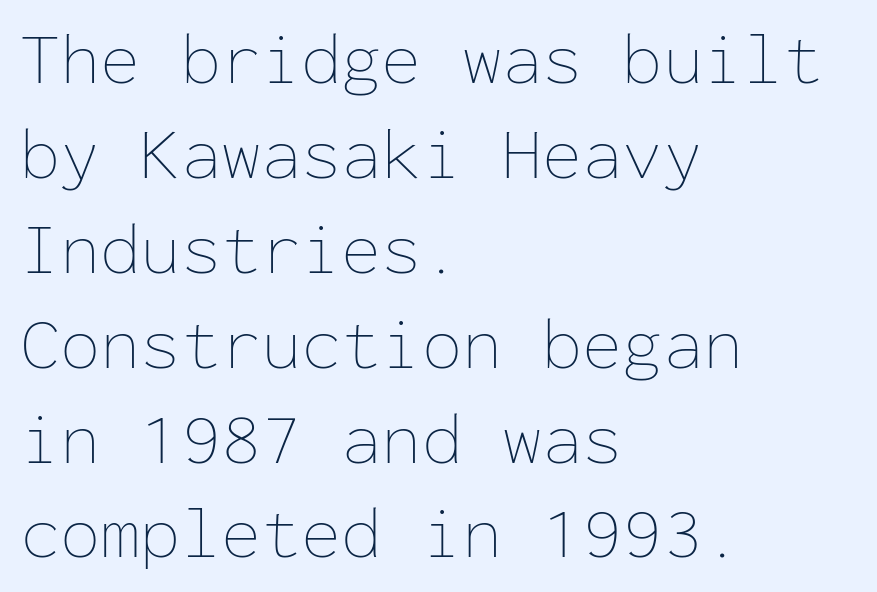
Fixed-width glyphs throughout — classic coding-font behaviour. Plain, unruled lines of type. Characters remain perfectly vertical along every line. The vertical gap from one line to the next is medium.
